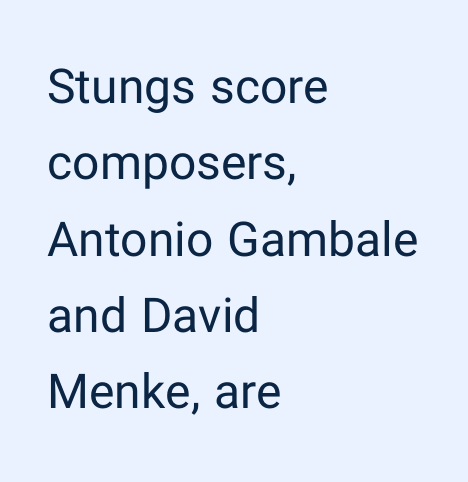
Q: Is the text bold? A: No.
Q: Is the text italic (slanted)? A: No, it is upright.
Q: Is the typeface a serif or a sans-serif typeface? A: Sans-serif.
Q: Is the text underlined? A: No.
Q: How is the paragraph aligned? A: Left-aligned.
Q: Is the spacing between letters normal or unusually wide? A: Normal.
Q: Is the spacing between lines tight, normal or loose? A: Normal.
Q: Width (condensed, normal, or wide)? A: Normal.
Q: Stroke contrast? A: Low.
Q: x-height? A: Medium.
Q: Monospaced? A: No.
